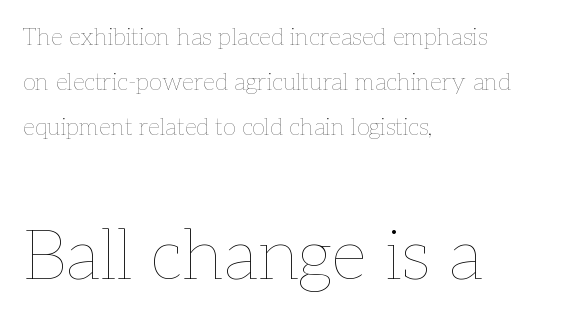
{"italic": "no", "bold": "no", "weight": "thin", "width": "normal", "stroke_contrast": "low", "x_height": "medium", "monospaced": "no", "underline": "no", "align": "left", "line_spacing_ratio": 1.87, "letter_spacing": "normal", "letter_spacing_em": 0.0, "larger_block": "second", "size_ratio": 2.96, "glyph_px": 71}
